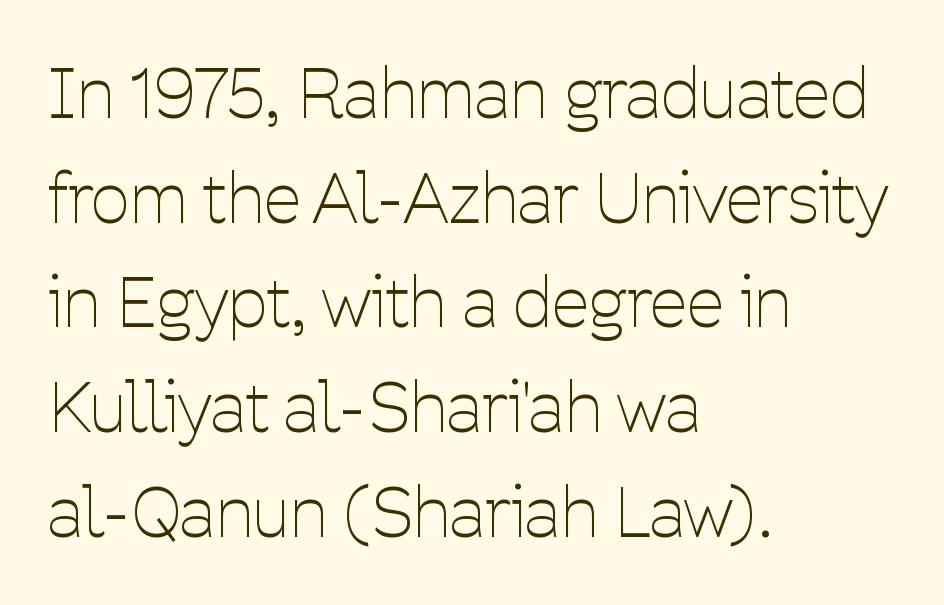
{"serif": "no", "italic": "no", "bold": "no", "weight": "thin", "width": "condensed", "stroke_contrast": "low", "x_height": "medium", "monospaced": "no", "underline": "no", "align": "left", "line_spacing": "normal", "line_spacing_ratio": 1.54, "letter_spacing": "normal", "letter_spacing_em": 0.0, "glyph_px": 68}
